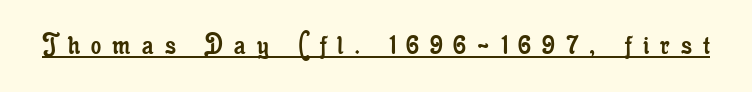
{"serif": "yes", "italic": "no", "bold": "no", "weight": "regular", "width": "condensed", "stroke_contrast": "low", "x_height": "small", "monospaced": "no", "underline": "yes", "letter_spacing": "wide", "letter_spacing_em": 0.35, "glyph_px": 32}
